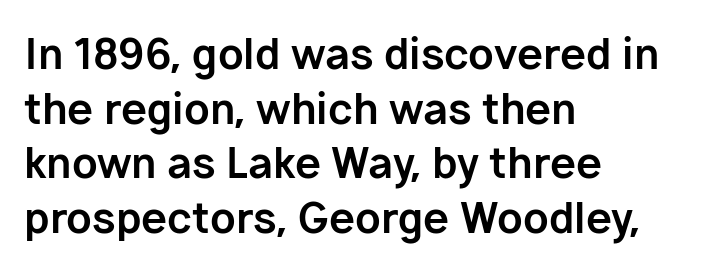
Q: Is the text bold? A: Yes.
Q: Is the text italic (slanted)? A: No, it is upright.
Q: Is the typeface a serif or a sans-serif typeface? A: Sans-serif.
Q: Is the text underlined? A: No.
Q: How is the paragraph aligned? A: Left-aligned.
Q: Is the spacing between letters normal or unusually wide? A: Normal.
Q: Is the spacing between lines tight, normal or loose? A: Normal.
Q: Width (condensed, normal, or wide)? A: Normal.
Q: Stroke contrast? A: Low.
Q: x-height? A: Medium.
Q: Monospaced? A: No.
